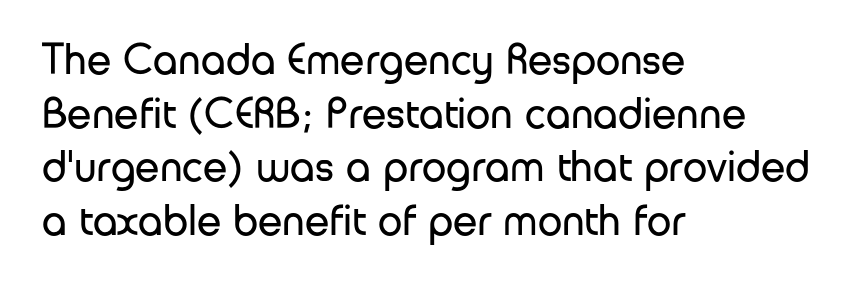
Q: Is the text bold? A: No.
Q: Is the text italic (slanted)? A: No, it is upright.
Q: Is the typeface a serif or a sans-serif typeface? A: Sans-serif.
Q: Is the text underlined? A: No.
Q: How is the paragraph aligned? A: Left-aligned.
Q: Is the spacing between letters normal or unusually wide? A: Normal.
Q: Width (condensed, normal, or wide)? A: Normal.
Q: Stroke contrast? A: Low.
Q: x-height? A: Medium.
Q: Monospaced? A: No.
